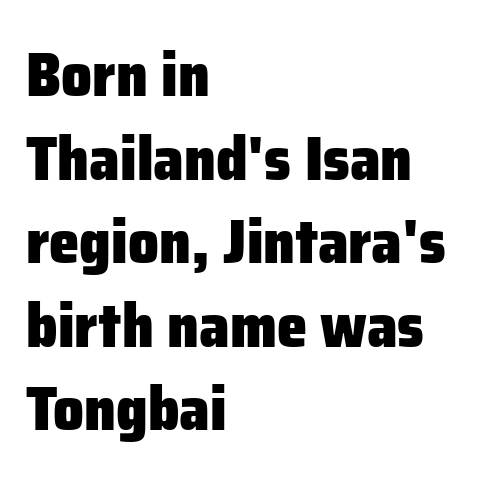
Q: Is the text bold? A: Yes.
Q: Is the text italic (slanted)? A: No, it is upright.
Q: Is the typeface a serif or a sans-serif typeface? A: Sans-serif.
Q: Is the text underlined? A: No.
Q: How is the paragraph aligned? A: Left-aligned.
Q: Is the spacing between letters normal or unusually wide? A: Normal.
Q: Is the spacing between lines tight, normal or loose? A: Normal.
Q: Width (condensed, normal, or wide)? A: Normal.
Q: Stroke contrast? A: Low.
Q: x-height? A: Medium.
Q: Monospaced? A: No.
